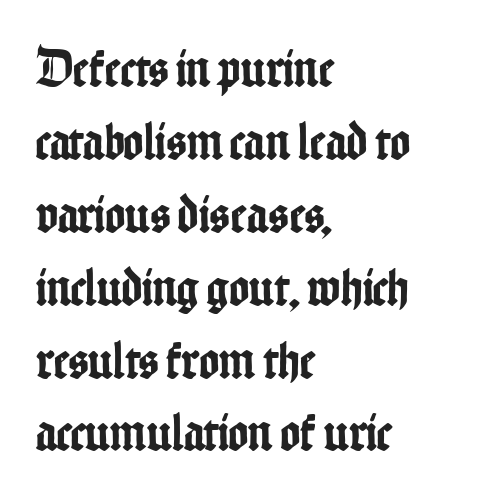
Q: Is the text italic (slanted)? A: No, it is upright.
Q: Is the typeface a serif or a sans-serif typeface? A: Sans-serif.
Q: Is the text underlined? A: No.
Q: How is the paragraph aligned? A: Left-aligned.
Q: Is the spacing between letters normal or unusually wide? A: Normal.
Q: Is the spacing between lines tight, normal or loose? A: Normal.
Q: Width (condensed, normal, or wide)? A: Condensed.
Q: Stroke contrast? A: Low.
Q: x-height? A: Medium.
Q: Monospaced? A: No.
